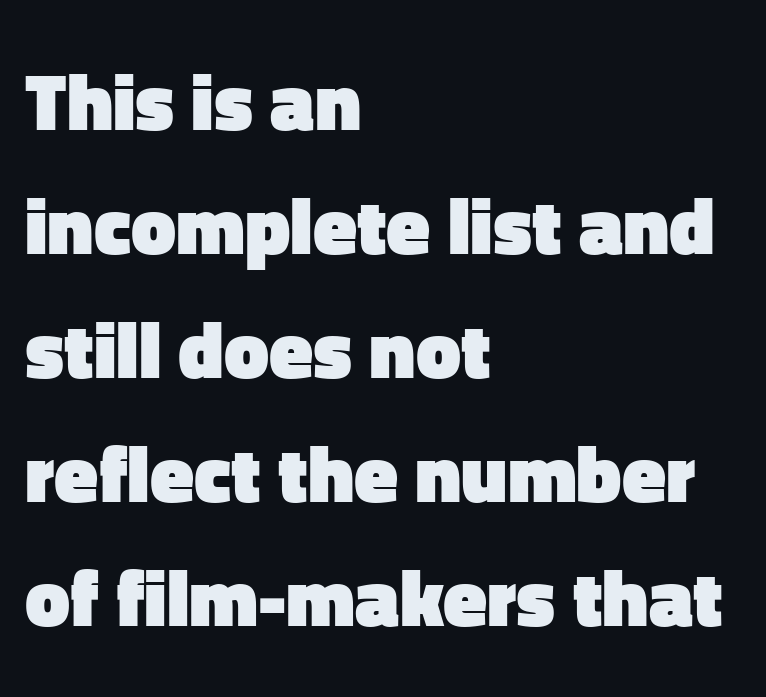
Q: Is the text bold? A: Yes.
Q: Is the text italic (slanted)? A: No, it is upright.
Q: Is the typeface a serif or a sans-serif typeface? A: Sans-serif.
Q: Is the text underlined? A: No.
Q: How is the paragraph aligned? A: Left-aligned.
Q: Is the spacing between letters normal or unusually wide? A: Normal.
Q: Is the spacing between lines tight, normal or loose? A: Normal.
Q: Width (condensed, normal, or wide)? A: Normal.
Q: Stroke contrast? A: Low.
Q: x-height? A: Medium.
Q: Monospaced? A: No.
